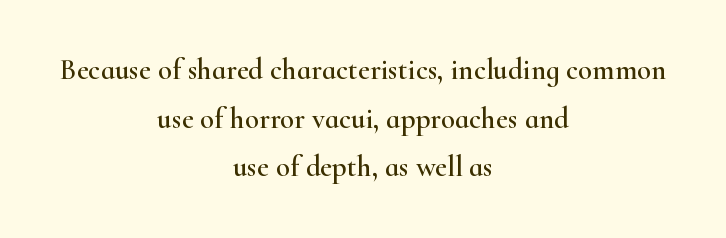
{"serif": "yes", "italic": "no", "width": "wide", "stroke_contrast": "high", "x_height": "small", "monospaced": "no", "underline": "no", "align": "center", "line_spacing": "normal", "line_spacing_ratio": 1.68, "letter_spacing": "normal", "letter_spacing_em": 0.0, "glyph_px": 29}
